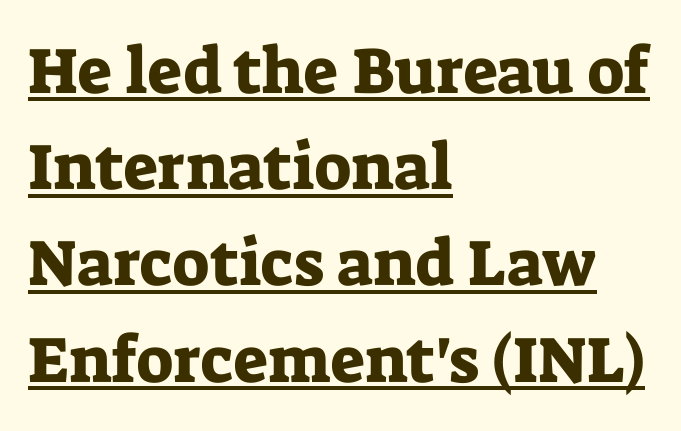
The rendering shows small feet on the letterforms — a serif design. The letters advance in unequal steps, a hallmark of proportional type. These characters rest on top of a visible drawn line. Do the letters lean? They stand straight. This rendering uses left alignment, leaving the right contour irregular. The horizontal fit of the characters is conventional and even.
